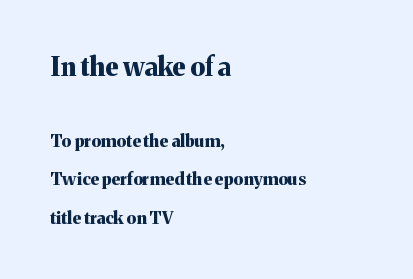
Q: Is the text bold? A: Yes.
Q: Is the text italic (slanted)? A: No, it is upright.
Q: Is the text underlined? A: No.
Q: How is the paragraph aligned? A: Left-aligned.
Q: Is the spacing between letters normal or unusually wide? A: Normal.
Q: Is the spacing between lines tight, normal or loose? A: Loose.
Q: Which block of text is set in a larger size, the first (top) or the second (bottom)? A: The first (top) one.
